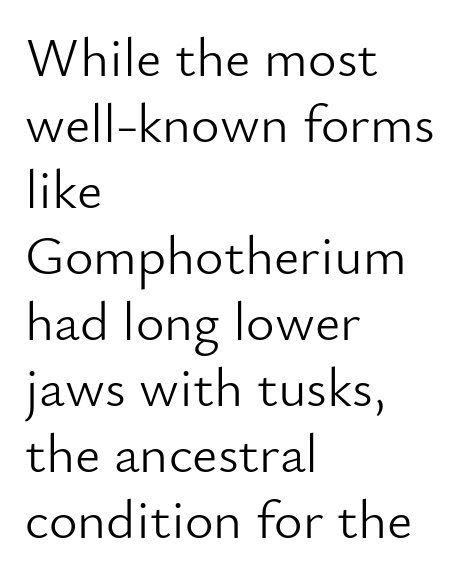
Q: Is the text bold? A: No.
Q: Is the text italic (slanted)? A: No, it is upright.
Q: Is the typeface a serif or a sans-serif typeface? A: Sans-serif.
Q: Is the text underlined? A: No.
Q: How is the paragraph aligned? A: Left-aligned.
Q: Is the spacing between letters normal or unusually wide? A: Normal.
Q: Width (condensed, normal, or wide)? A: Normal.
Q: Stroke contrast? A: Low.
Q: x-height? A: Small.
Q: Monospaced? A: No.
